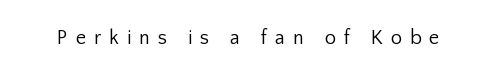
Letters rest on an invisible, unmarked baseline. This reads as an unemphasized weight, regular at the heaviest. Posture: upright roman. Look at the tracking — it's clearly loosened, letters drifting apart.
